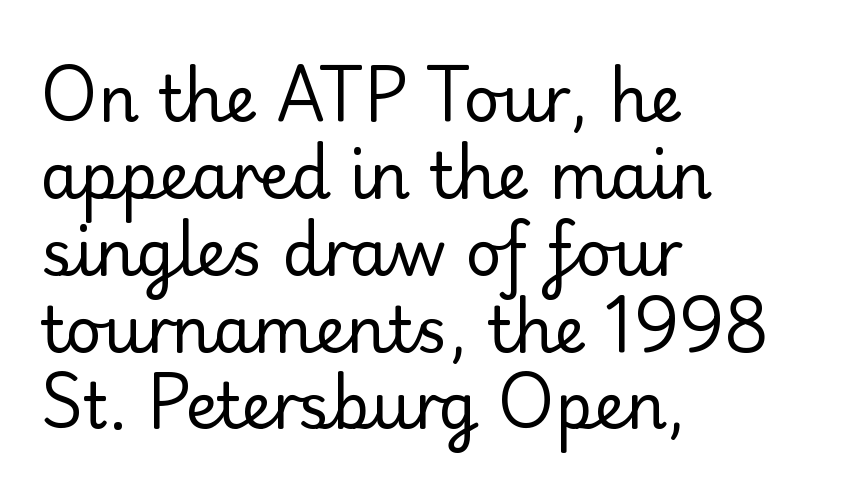
Q: Is the text bold? A: No.
Q: Is the text italic (slanted)? A: No, it is upright.
Q: Is the typeface a serif or a sans-serif typeface? A: Serif.
Q: Is the text underlined? A: No.
Q: How is the paragraph aligned? A: Left-aligned.
Q: Is the spacing between letters normal or unusually wide? A: Normal.
Q: Width (condensed, normal, or wide)? A: Normal.
Q: Stroke contrast? A: Low.
Q: x-height? A: Small.
Q: Monospaced? A: No.
